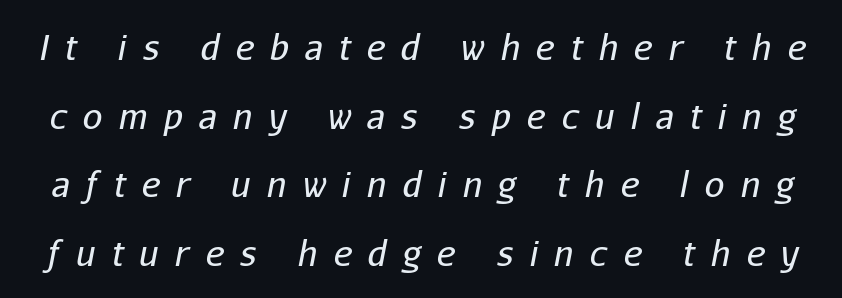
Q: Is the text bold? A: No.
Q: Is the text italic (slanted)? A: Yes, it leans right by about 11 degrees.
Q: Is the text underlined? A: No.
Q: Is the spacing between letters normal or unusually wide? A: Unusually wide.
Q: Is the spacing between lines tight, normal or loose? A: Loose.
Q: Width (condensed, normal, or wide)? A: Normal.
Q: Stroke contrast? A: Low.
Q: x-height? A: Medium.
Q: Monospaced? A: No.
